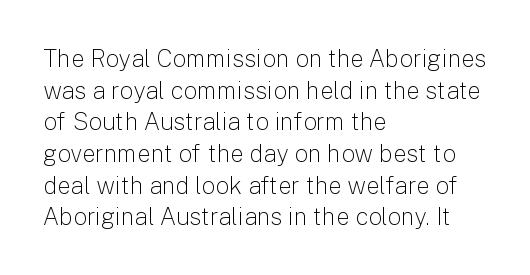
The image shows 24 px text type, upright; set left-aligned, normal line spacing (1.32x), normal letter spacing, not underlined.
